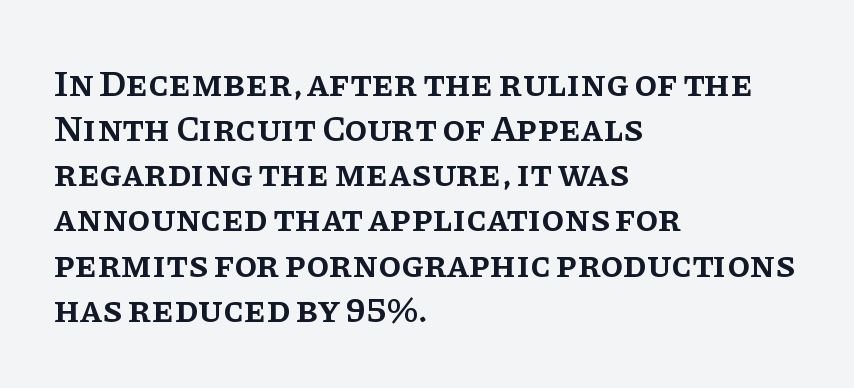
Just letters on the line, the space beneath them empty. Think of a printed novel: that variable character pitch is what you see here. Semibold letterforms, between regular and bold. How are the letters spaced? Ordinarily, with no added tracking. Look at the bottom of the vertical strokes: they flare into serifs here.
